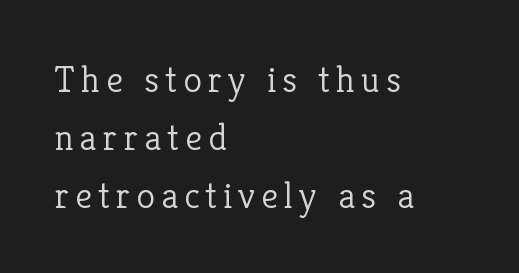
The image shows 38 px light serif type, upright; set left-aligned, normal line spacing (1.52x), not underlined; low stroke contrast and a medium x-height.
